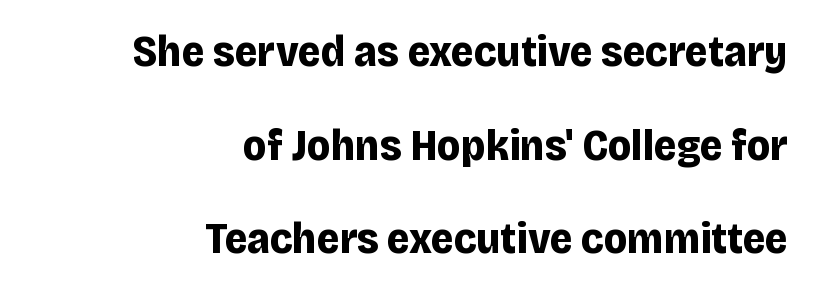
The face used here is a sans, in the tradition of grotesques and geometrics. Students, observe: this is what heavily led, spacious text looks like. Varying glyph widths throughout — classic text-font behaviour. Italic: no, the glyphs are upright roman.
